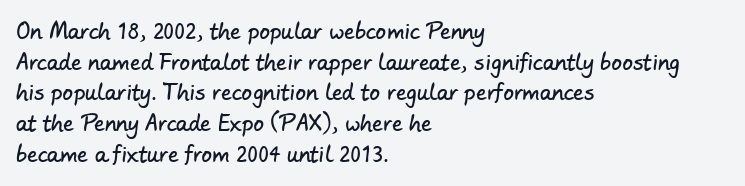
Q: Is the text underlined? A: No.
Q: How is the paragraph aligned? A: Left-aligned.
Q: Is the spacing between letters normal or unusually wide? A: Normal.
Q: Is the spacing between lines tight, normal or loose? A: Normal.
